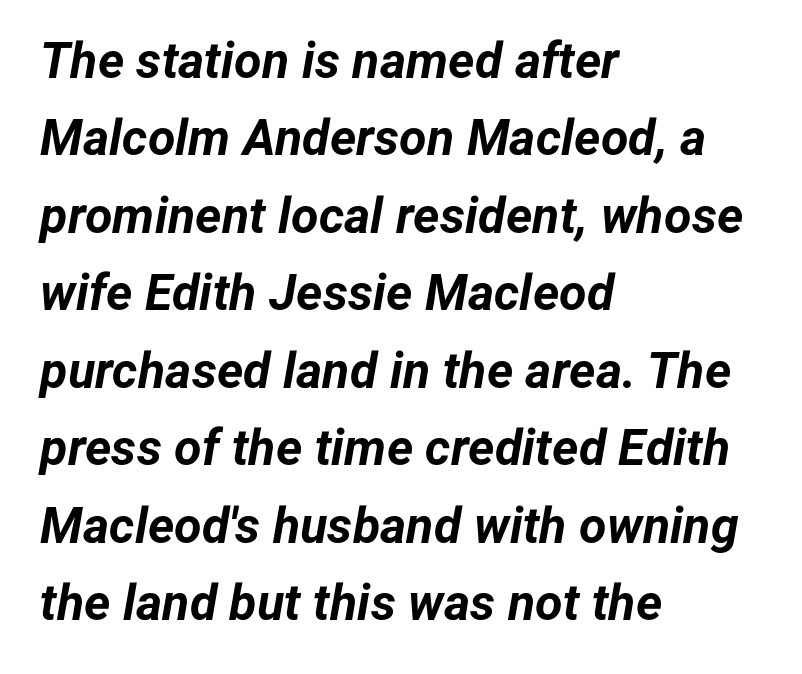
Q: Is the text bold? A: Yes.
Q: Is the text italic (slanted)? A: Yes, it leans right by about 12 degrees.
Q: Is the text underlined? A: No.
Q: How is the paragraph aligned? A: Left-aligned.
Q: Is the spacing between letters normal or unusually wide? A: Normal.
Q: Is the spacing between lines tight, normal or loose? A: Normal.
Q: Width (condensed, normal, or wide)? A: Normal.
Q: Stroke contrast? A: Low.
Q: x-height? A: Medium.
Q: Monospaced? A: No.
